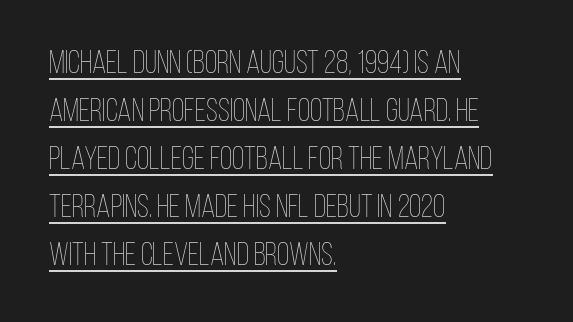
{"italic": "no", "bold": "no", "weight": "thin", "width": "condensed", "stroke_contrast": "low", "x_height": "large", "monospaced": "no", "underline": "yes", "align": "left", "line_spacing": "normal", "line_spacing_ratio": 1.5, "letter_spacing": "normal", "letter_spacing_em": 0.0, "glyph_px": 32}
